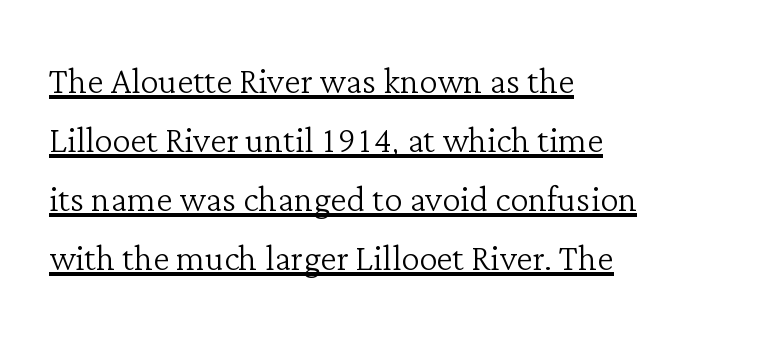
The image shows 46 px light serif type, upright; set left-aligned, normal line spacing (1.28x), normal letter spacing, underlined; low stroke contrast and a medium x-height.
